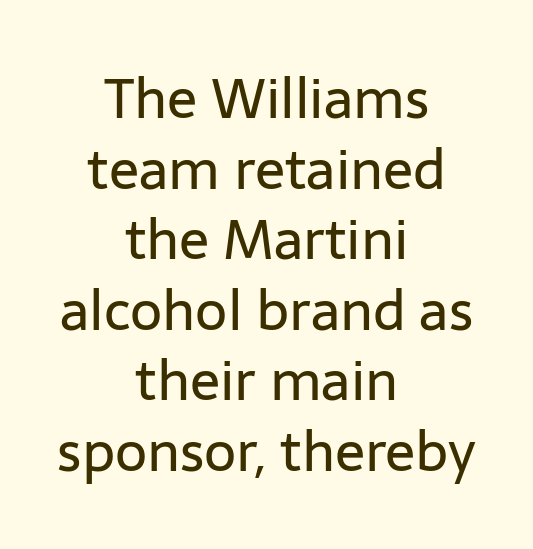
Q: Is the text bold? A: No.
Q: Is the text italic (slanted)? A: No, it is upright.
Q: Is the typeface a serif or a sans-serif typeface? A: Sans-serif.
Q: Is the text underlined? A: No.
Q: How is the paragraph aligned? A: Centered.
Q: Is the spacing between letters normal or unusually wide? A: Normal.
Q: Is the spacing between lines tight, normal or loose? A: Normal.
Q: Width (condensed, normal, or wide)? A: Normal.
Q: Stroke contrast? A: Low.
Q: x-height? A: Medium.
Q: Monospaced? A: No.
